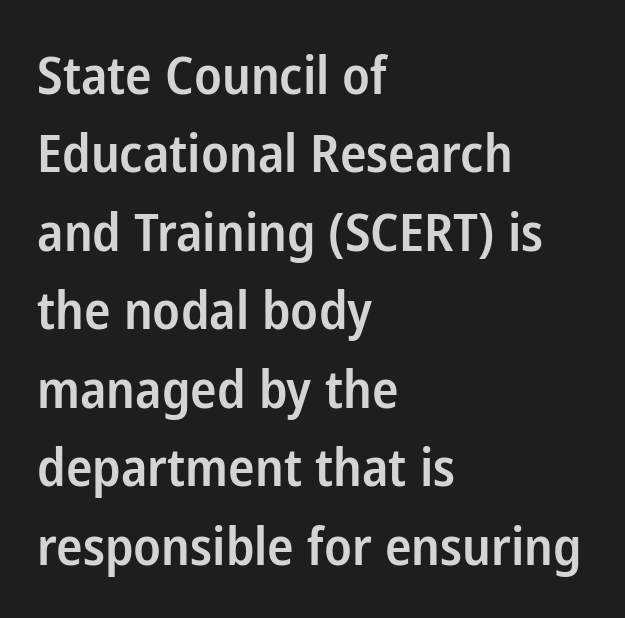
{"serif": "no", "italic": "no", "bold": "semi", "weight": "semibold", "width": "condensed", "stroke_contrast": "low", "x_height": "medium", "monospaced": "no", "underline": "no", "align": "left", "line_spacing": "normal", "line_spacing_ratio": 1.48, "letter_spacing": "normal", "letter_spacing_em": 0.0, "glyph_px": 53}
